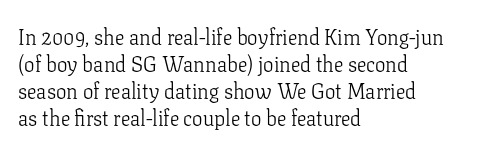
Q: Is the text bold? A: No.
Q: Is the text italic (slanted)? A: No, it is upright.
Q: Is the text underlined? A: No.
Q: How is the paragraph aligned? A: Left-aligned.
Q: Is the spacing between letters normal or unusually wide? A: Normal.
Q: Is the spacing between lines tight, normal or loose? A: Normal.
